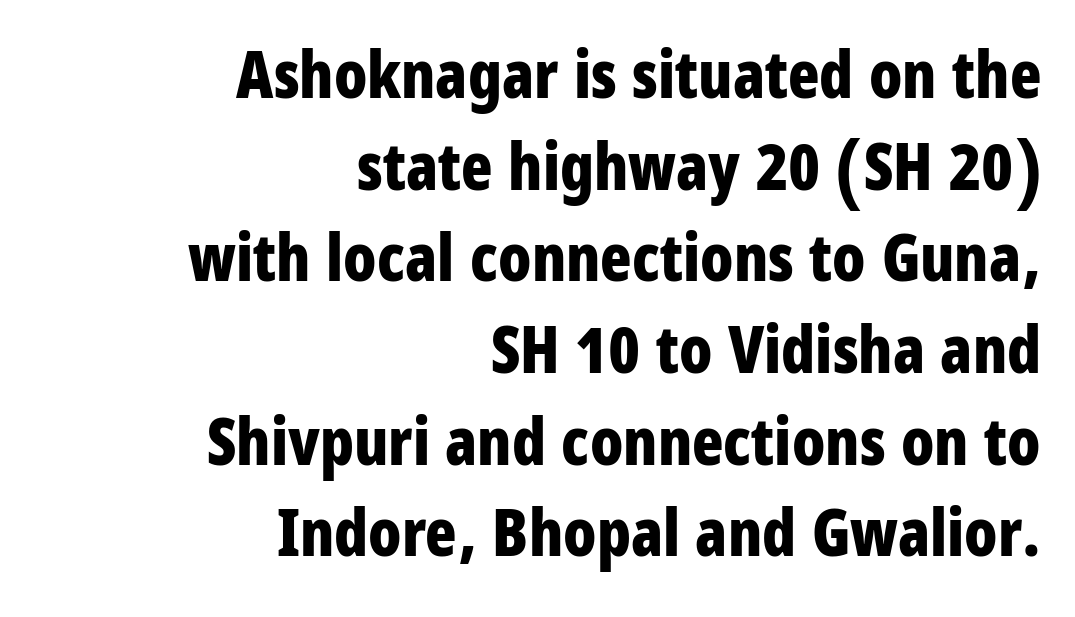
The image shows 65 px bold, condensed sans-serif type, upright; set right-aligned, normal line spacing (1.41x), normal letter spacing, not underlined; low stroke contrast and a large x-height.
